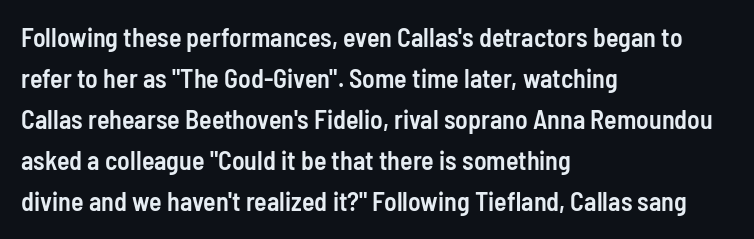
{"italic": "no", "bold": "semi", "underline": "no", "align": "left", "line_spacing": "normal", "line_spacing_ratio": 1.58, "letter_spacing": "normal", "letter_spacing_em": 0.0, "glyph_px": 26}
